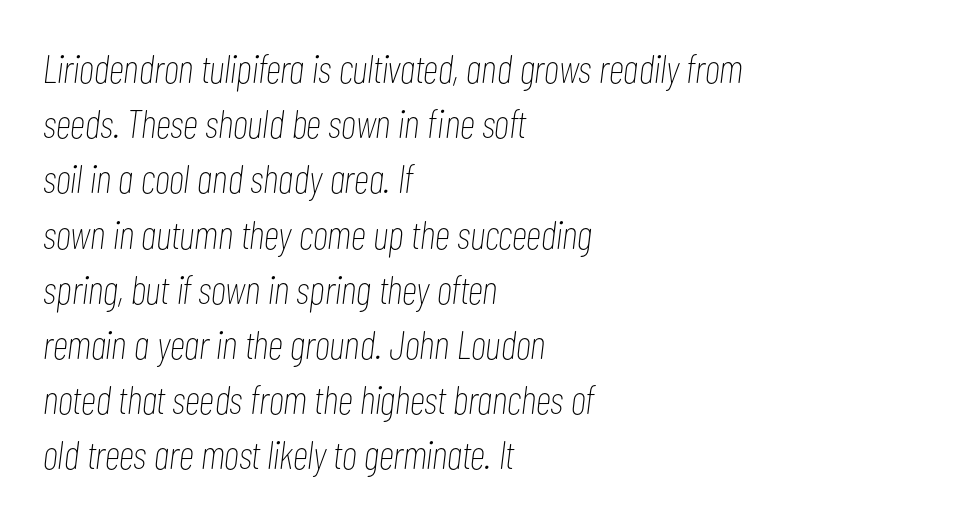
Q: Is the text bold? A: No.
Q: Is the text italic (slanted)? A: Yes, it leans right by about 7 degrees.
Q: Is the text underlined? A: No.
Q: How is the paragraph aligned? A: Left-aligned.
Q: Is the spacing between letters normal or unusually wide? A: Normal.
Q: Is the spacing between lines tight, normal or loose? A: Normal.
Q: Width (condensed, normal, or wide)? A: Condensed.
Q: Stroke contrast? A: Low.
Q: x-height? A: Medium.
Q: Monospaced? A: No.
